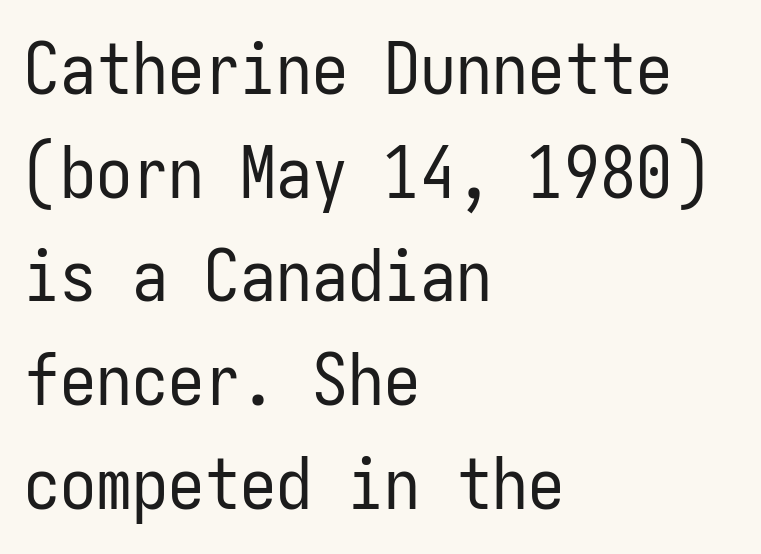
{"serif": "no", "italic": "no", "bold": "no", "weight": "regular", "width": "condensed", "stroke_contrast": "low", "x_height": "medium", "monospaced": "yes", "underline": "no", "align": "left", "line_spacing": "normal", "line_spacing_ratio": 1.44, "letter_spacing": "normal", "letter_spacing_em": 0.0, "glyph_px": 72}
